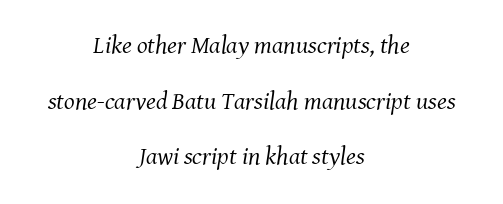
Each word holds together tightly as a unit, with standard inter-letter gaps. An italicized treatment has been applied to the whole sample. The typesetting does not lean heavy: it is not bold. Reading down the column, the eye jumps a long way to each next line. Reading down the block, each line starts at a different indent, mirrored at its end.
